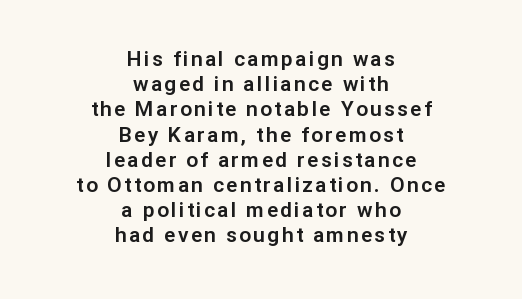
In CSS terms this would be text-align: center. Underlining? Definitely not there. The specimen reads as upright at a glance.
